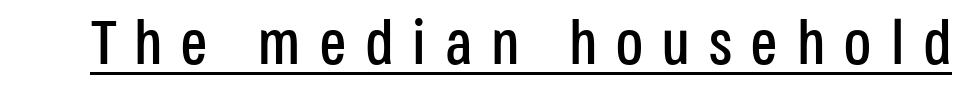
{"serif": "no", "italic": "no", "width": "condensed", "stroke_contrast": "low", "x_height": "large", "monospaced": "no", "underline": "yes", "letter_spacing": "wide", "letter_spacing_em": 0.29, "glyph_px": 62}
